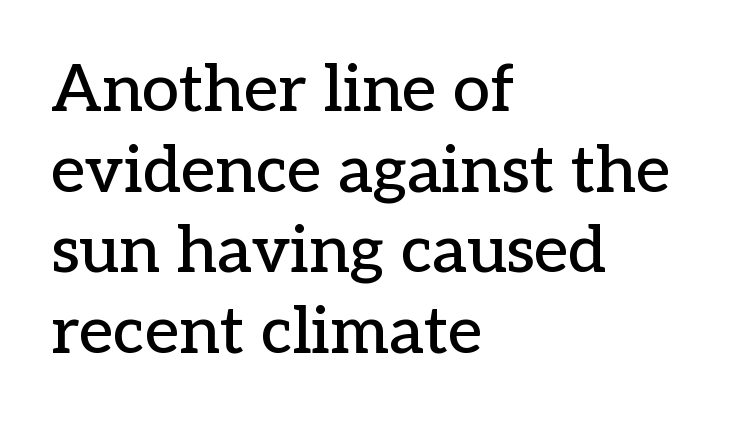
Q: Is the text italic (slanted)? A: No, it is upright.
Q: Is the typeface a serif or a sans-serif typeface? A: Serif.
Q: Is the text underlined? A: No.
Q: How is the paragraph aligned? A: Left-aligned.
Q: Is the spacing between letters normal or unusually wide? A: Normal.
Q: Width (condensed, normal, or wide)? A: Normal.
Q: Stroke contrast? A: Low.
Q: x-height? A: Medium.
Q: Monospaced? A: No.
